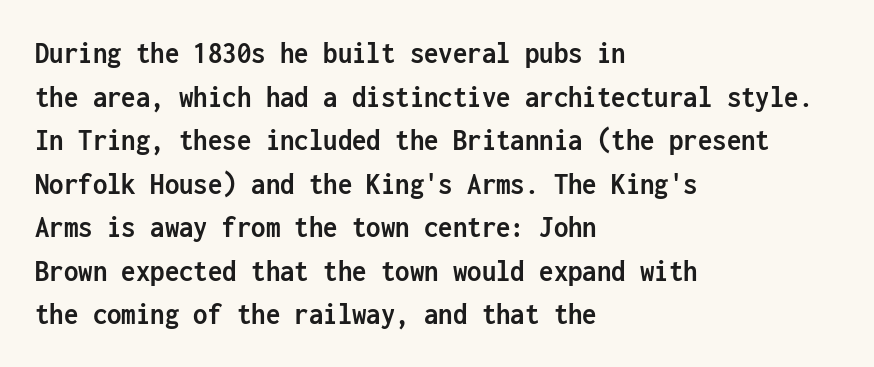
The image shows 32 px semibold, condensed sans-serif type, upright, monospaced; set left-aligned, normal line spacing (1.36x), normal letter spacing, not underlined; low stroke contrast and a medium x-height.
